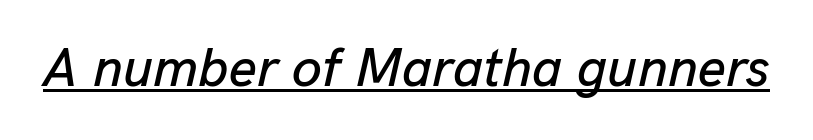
Each letter keeps its own natural width here, so spacing adapts to shape. Students, observe the line beneath the letters — that is underlining. Emphasis-style slanted type is in use. How are the letters spaced? Ordinarily, with no added tracking.
